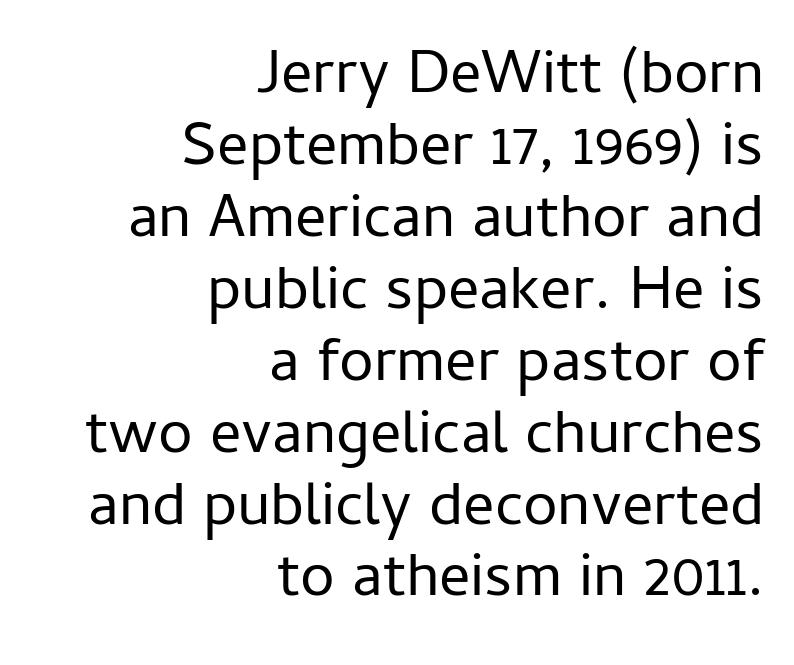
How are the letters spaced? Ordinarily, with no added tracking. One-word summary of the alignment: right. What kind of face is this? One without serifs — a sans. These glyphs show unthickened strokes, regular width or finer. Each letter keeps its own natural width here, so spacing adapts to shape.
